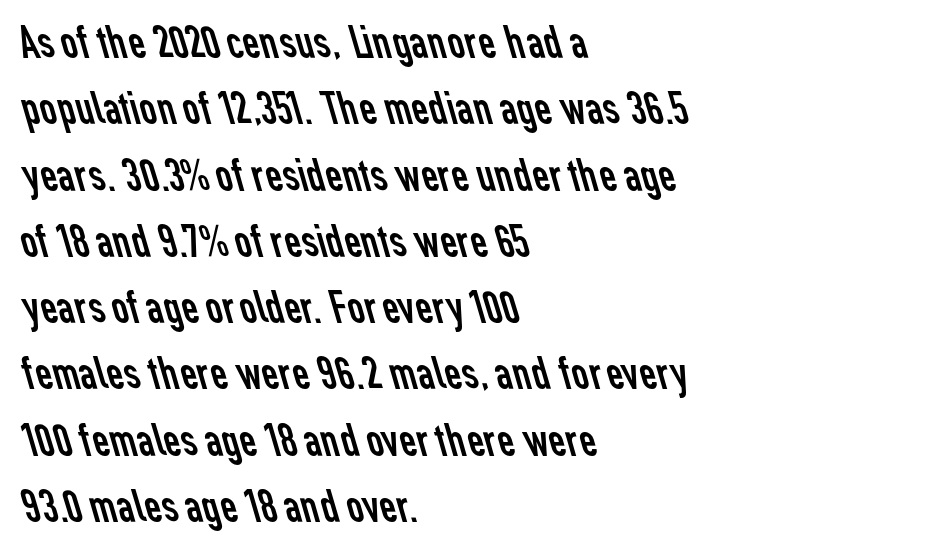
The image shows 47 px regular-weight sans-serif type; set left-aligned, normal line spacing (1.41x), normal letter spacing, not underlined; low stroke contrast and a medium x-height.
